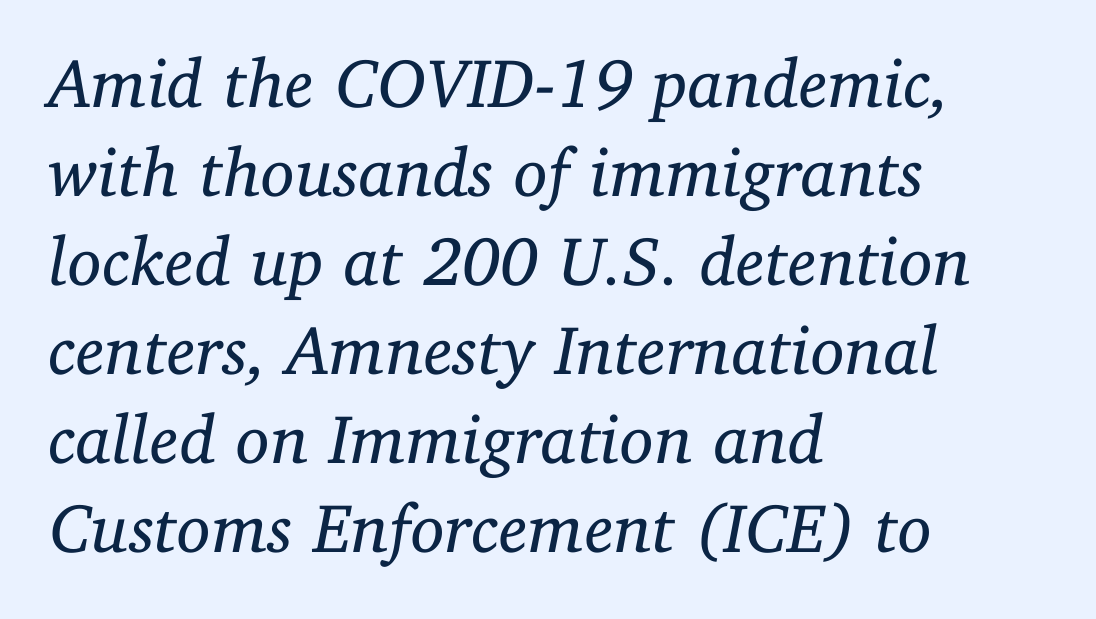
Q: Is the text bold? A: No.
Q: Is the text italic (slanted)? A: Yes, it leans right by about 11 degrees.
Q: Is the typeface a serif or a sans-serif typeface? A: Serif.
Q: Is the text underlined? A: No.
Q: How is the paragraph aligned? A: Left-aligned.
Q: Is the spacing between letters normal or unusually wide? A: Normal.
Q: Is the spacing between lines tight, normal or loose? A: Normal.
Q: Width (condensed, normal, or wide)? A: Normal.
Q: Stroke contrast? A: Low.
Q: x-height? A: Medium.
Q: Monospaced? A: No.
